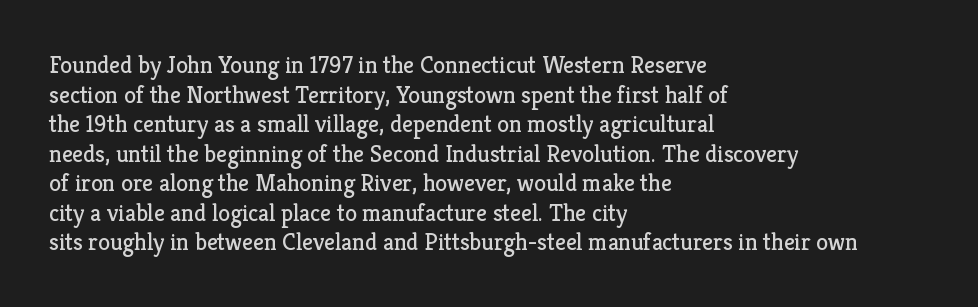
{"italic": "no", "bold": "no", "underline": "no", "align": "left", "line_spacing_ratio": 1.23, "letter_spacing": "normal", "letter_spacing_em": 0.0, "glyph_px": 24}
